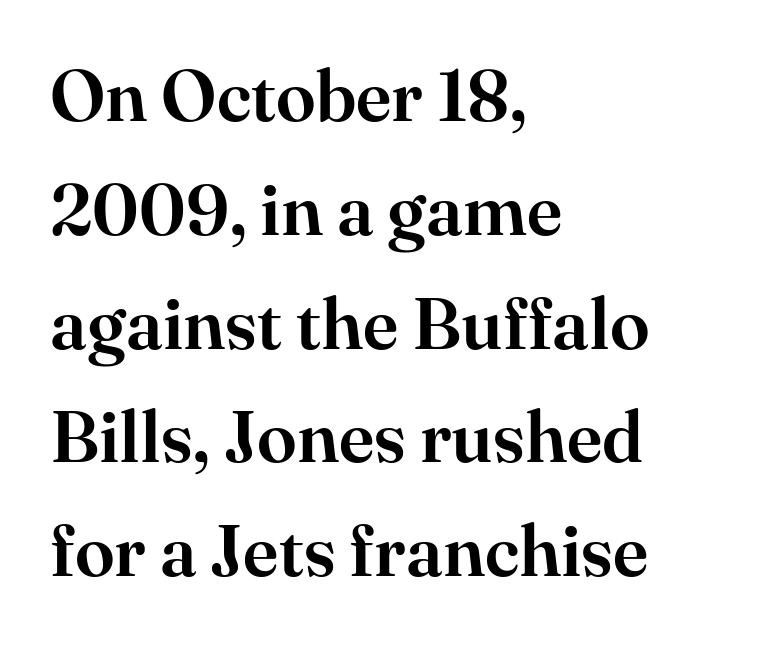
Q: Is the text italic (slanted)? A: No, it is upright.
Q: Is the typeface a serif or a sans-serif typeface? A: Serif.
Q: Is the text underlined? A: No.
Q: How is the paragraph aligned? A: Left-aligned.
Q: Is the spacing between letters normal or unusually wide? A: Normal.
Q: Is the spacing between lines tight, normal or loose? A: Normal.
Q: Width (condensed, normal, or wide)? A: Normal.
Q: Stroke contrast? A: High.
Q: x-height? A: Small.
Q: Monospaced? A: No.
